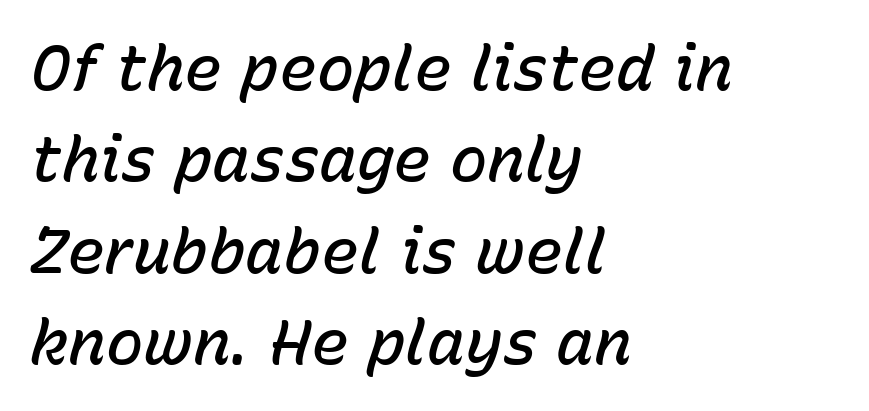
How are the letters spaced? Ordinarily, with no added tracking. This sample keeps an unexceptional amount of space between lines. Every letter is mildly thick-stroked: semibold rather than bold. Proportional: the letters do not fall into vertical columns. The strip under each line holds only bare page.
